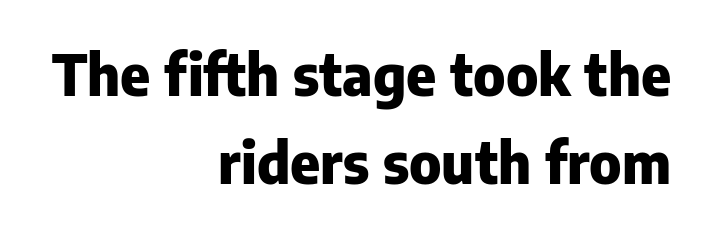
No extra tracking has been applied to these lines. Compared with typical paragraphs, the rows here are spaced about the same. Designer's note — italics off, roman on. Is this a fixed-width face? No — the glyphs have proportional, varying widths. The characters look thick and weighty, a clear bold. Alignment: flush right.
